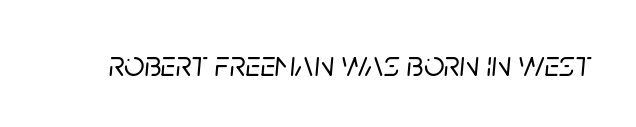
The image shows 36 px text type, italic (leaning right); set normal letter spacing, not underlined; low stroke contrast and a large x-height.
